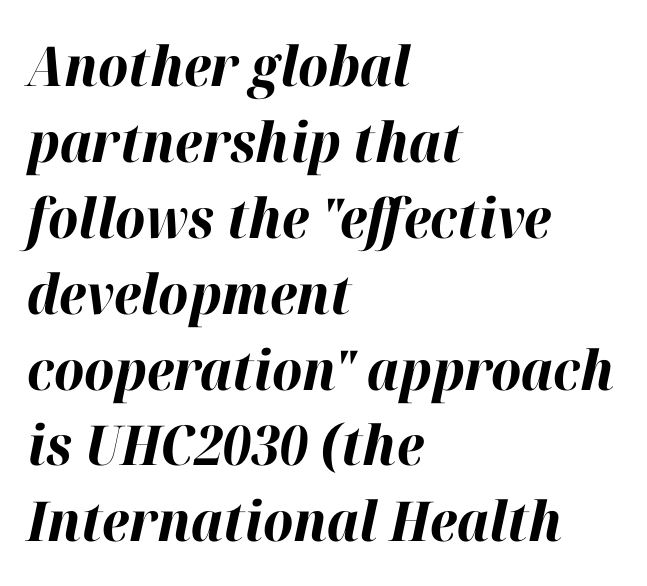
Q: Is the text bold? A: Yes.
Q: Is the text italic (slanted)? A: Yes, it leans right by about 12 degrees.
Q: Is the text underlined? A: No.
Q: How is the paragraph aligned? A: Left-aligned.
Q: Is the spacing between letters normal or unusually wide? A: Normal.
Q: Is the spacing between lines tight, normal or loose? A: Normal.
Q: Width (condensed, normal, or wide)? A: Normal.
Q: Stroke contrast? A: High.
Q: x-height? A: Medium.
Q: Monospaced? A: No.
